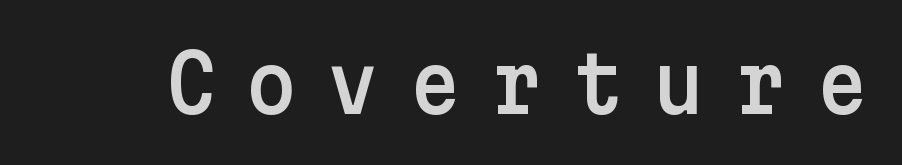
Beneath every word, the page is bare. Tracking value appears strongly positive — letters spread wide. The type sits square on the baseline with zero lean. Is this a sans? Yes — the strokes have no serifs.
